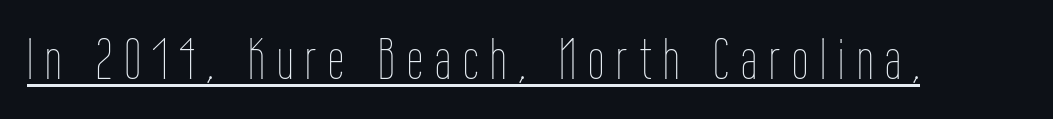
Think of a printed novel: that variable character pitch is what you see here. A baseline rule has been typeset under these characters. A quiet, ordinary-to-light weight characterises the typeface. The letters stand straight up with perfectly vertical stems. This rendering widens character spacing well past its baseline value.
